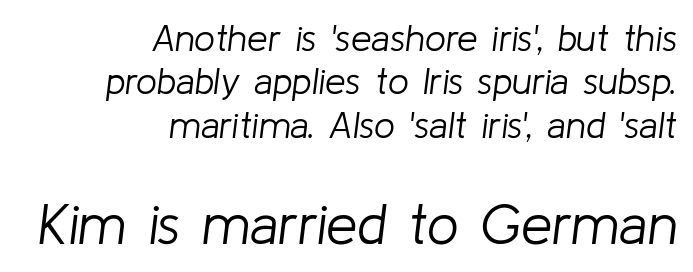
Q: Is the text bold? A: No.
Q: Is the text italic (slanted)? A: Yes, it leans right by about 8 degrees.
Q: Is the text underlined? A: No.
Q: How is the paragraph aligned? A: Right-aligned.
Q: Is the spacing between letters normal or unusually wide? A: Normal.
Q: Which block of text is set in a larger size, the first (top) or the second (bottom)? A: The second (bottom) one.
Q: Width (condensed, normal, or wide)? A: Normal.
Q: Stroke contrast? A: Low.
Q: x-height? A: Medium.
Q: Monospaced? A: No.
